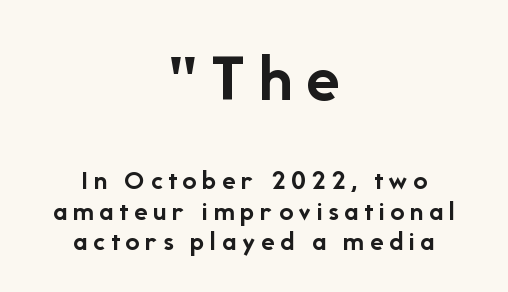
The image shows 69 px semibold sans-serif type, upright; set centered, tight line spacing (1.09x), unusually wide letter spacing (+0.2 em), not underlined; the first (top) block is 2.46x larger; low stroke contrast and a medium x-height.
